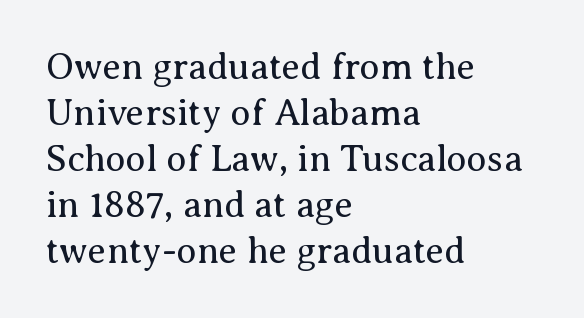
{"serif": "yes", "italic": "no", "bold": "no", "weight": "regular", "width": "normal", "stroke_contrast": "medium", "x_height": "medium", "monospaced": "no", "underline": "no", "align": "left", "line_spacing_ratio": 1.24, "letter_spacing": "normal", "letter_spacing_em": 0.0, "glyph_px": 37}
